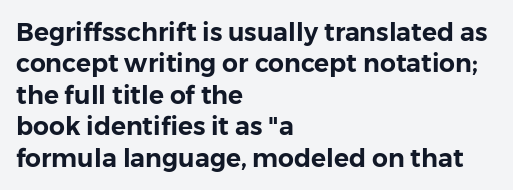
Q: Is the text italic (slanted)? A: No, it is upright.
Q: Is the text underlined? A: No.
Q: How is the paragraph aligned? A: Left-aligned.
Q: Is the spacing between letters normal or unusually wide? A: Normal.
Q: Is the spacing between lines tight, normal or loose? A: Normal.
